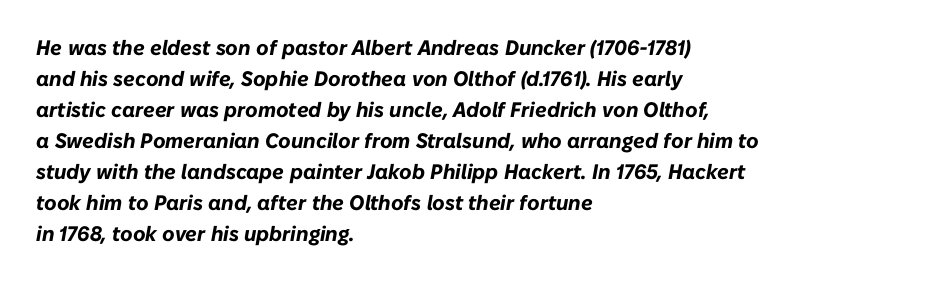
{"italic": "yes", "lean": "right", "slant_degrees": 10, "bold": "yes", "underline": "no", "align": "left", "line_spacing": "normal", "line_spacing_ratio": 1.48, "letter_spacing": "normal", "letter_spacing_em": 0.0, "glyph_px": 21}
